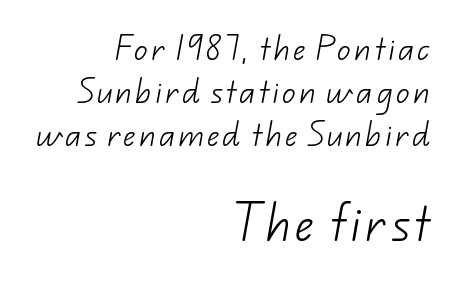
{"serif": "no", "bold": "no", "weight": "light", "width": "normal", "stroke_contrast": "low", "x_height": "small", "monospaced": "no", "underline": "no", "align": "right", "line_spacing": "normal", "line_spacing_ratio": 1.59, "larger_block": "second", "size_ratio": 1.52, "glyph_px": 41}
